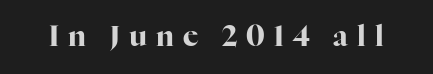
Does the type have serifs? Yes, each stem ends in a small foot. If you drew a line through each stem, it would be perfectly vertical. Between one letter and the next there's a generous, obvious gap. The glyphs have the mass of a bold cut.
